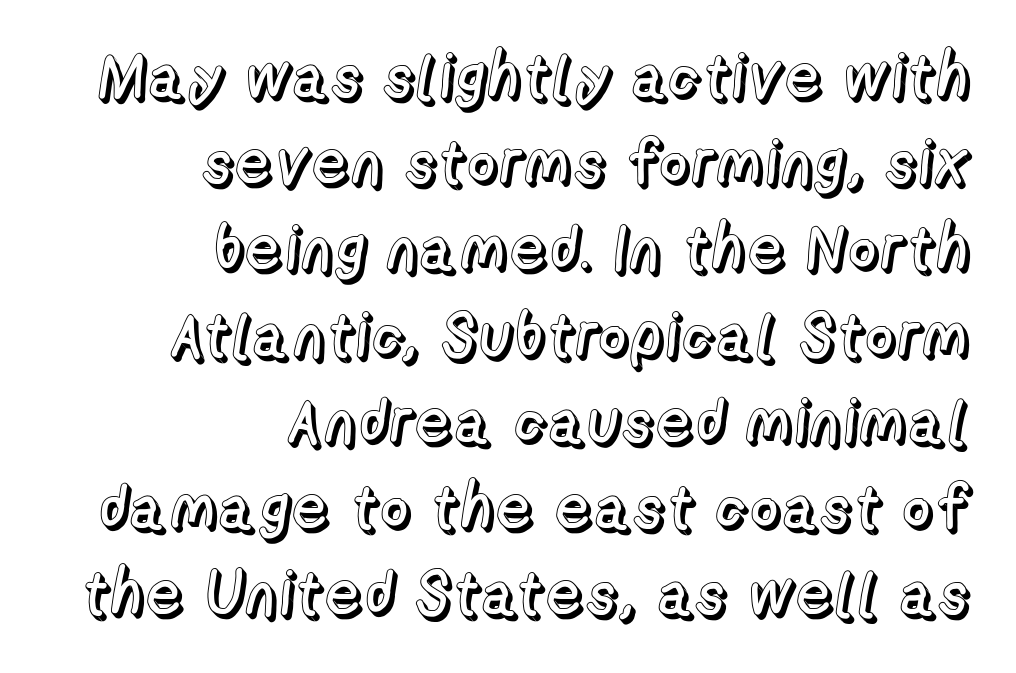
{"width": "normal", "x_height": "medium", "monospaced": "no", "underline": "no", "align": "right", "line_spacing": "normal", "line_spacing_ratio": 1.39, "letter_spacing": "normal", "letter_spacing_em": 0.0, "glyph_px": 62}
